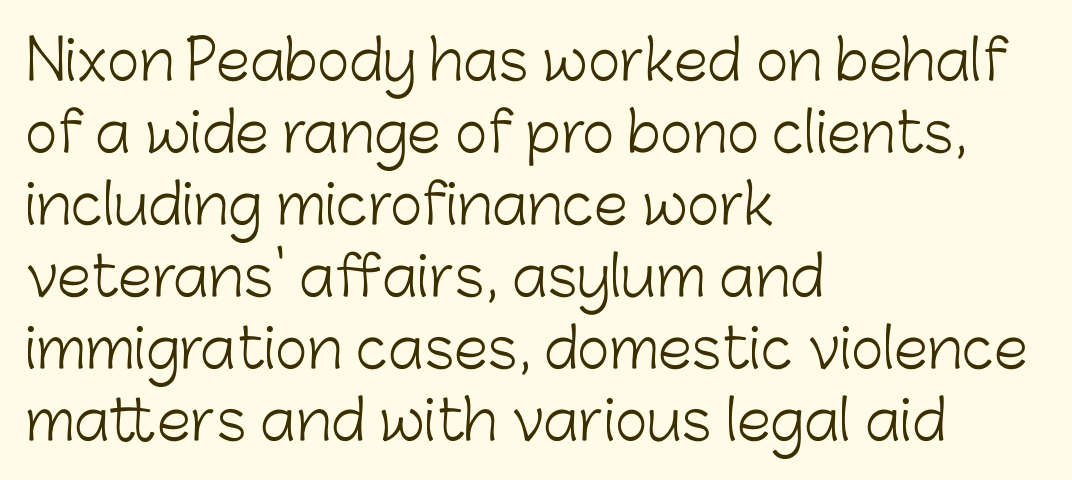
The image shows 55 px light sans-serif type, upright; set left-aligned, normal line spacing (1.31x), normal letter spacing, not underlined; low stroke contrast and a medium x-height.
